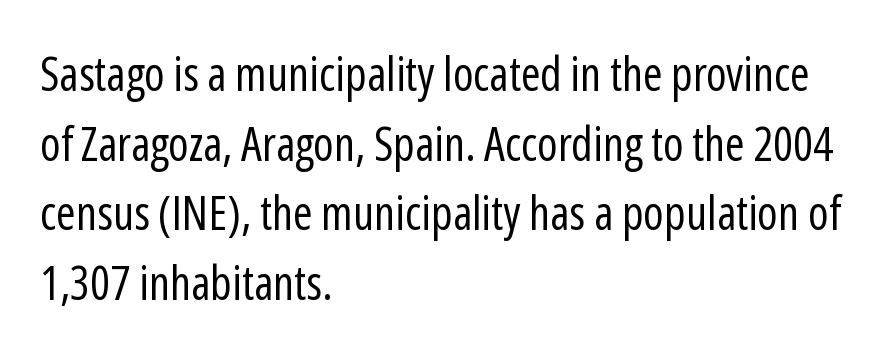
Ink coverage per letter is moderate at most. If you measured baseline to baseline, you'd find a middling distance. Nope, not italic — everything's standing straight. The tracking reads as untouched default to a designer's eye. In CSS terms this would be text-align: left.
